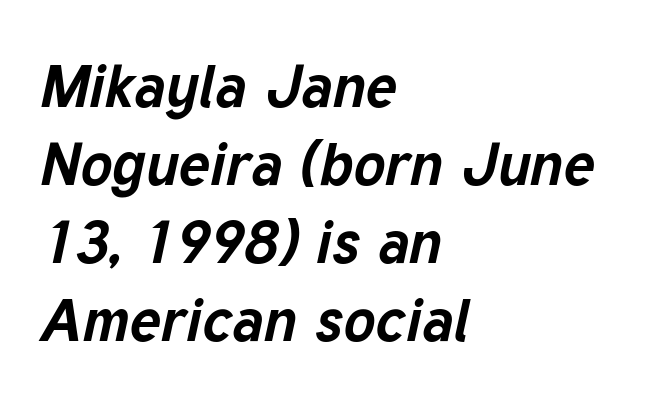
A clean baseline with only descenders dipping below it. These lines stack with their left ends in a neat column. Is this a fixed-width face? No — the glyphs have proportional, varying widths. Looking at the ascenders, they clearly lean. The line-height multiplier appears to be the usual default.
